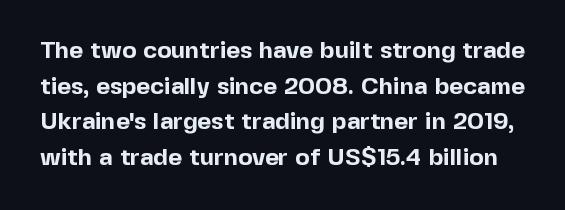
{"italic": "no", "bold": "yes", "underline": "no", "line_spacing": "normal", "line_spacing_ratio": 1.48, "letter_spacing": "normal", "letter_spacing_em": 0.0, "glyph_px": 24}
